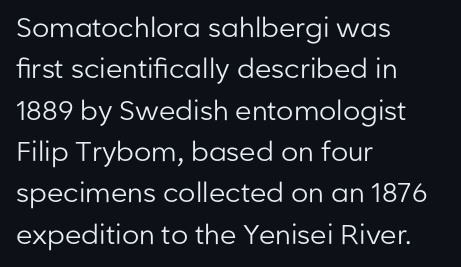
The image shows 27 px text type, upright; set left-aligned, normal line spacing (1.53x), normal letter spacing, not underlined.
